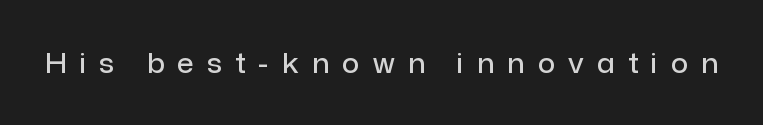
{"italic": "no", "bold": "semi", "underline": "no", "letter_spacing": "wide", "letter_spacing_em": 0.49, "glyph_px": 27}
